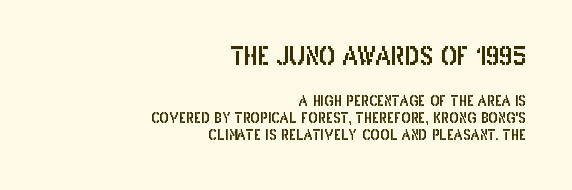
{"italic": "no", "underline": "no", "align": "right", "line_spacing_ratio": 1.23, "letter_spacing": "normal", "letter_spacing_em": 0.0, "larger_block": "first", "size_ratio": 1.71, "glyph_px": 24}
